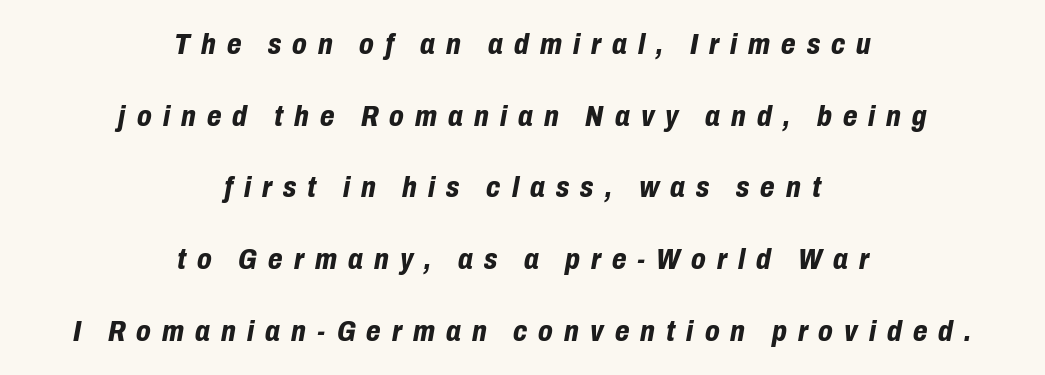
The tracking jumps out immediately: characters are airy and widely separated. The passage shown is emphatically bold. The whole block is typeset with a tilt. Check the space under the baseline: it is left empty. Where is the straight margin? There isn't one; the lines are centered. A typesetter would call this proportional, since set widths differ per character.
